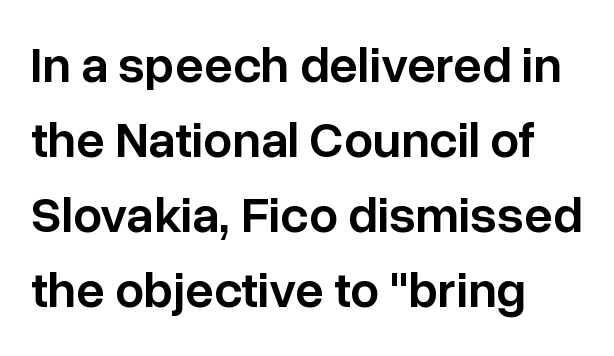
The image shows 51 px semibold sans-serif type, upright; set left-aligned, normal line spacing (1.47x), normal letter spacing, not underlined; low stroke contrast and a medium x-height.
